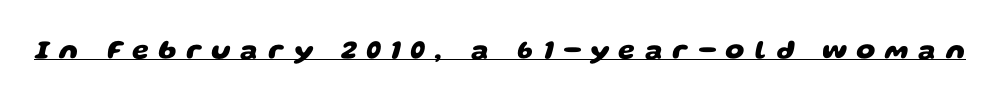
{"bold": "yes", "underline": "yes", "letter_spacing": "wide", "letter_spacing_em": 0.36, "glyph_px": 27}
